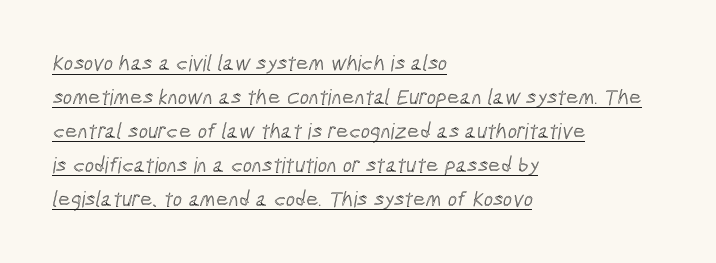
The image shows 22 px text type; set left-aligned, normal line spacing (1.54x), normal letter spacing, underlined.
